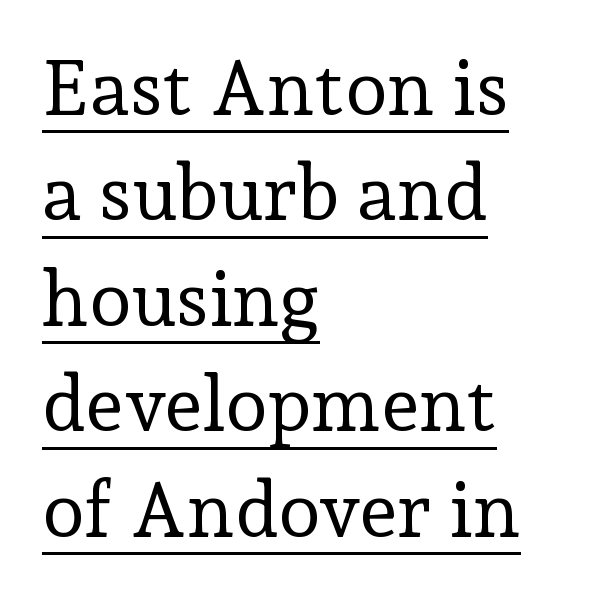
Letterform terminals end in serifs throughout the passage. Casual observation: everything's shoved over to the left. Here the designer chose a conventional face with non-uniform glyph widths. The words here are underlined. Caption: standard tracking, unaltered.
